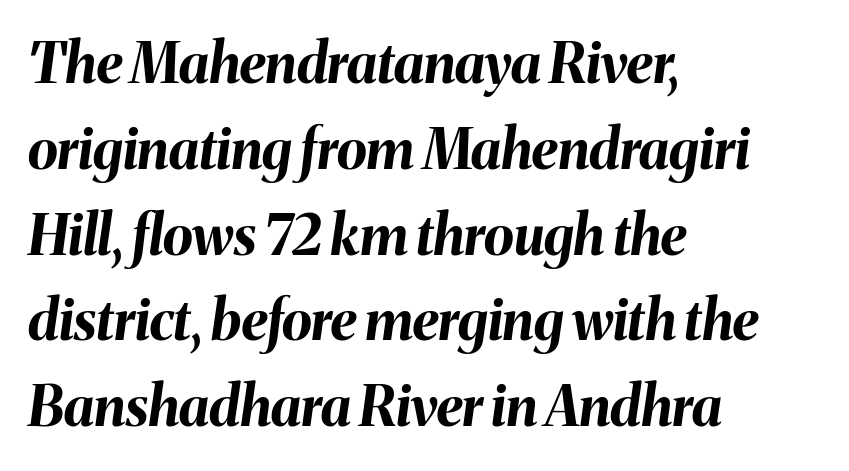
The rendering uses natural spacing where letterforms have individual widths. The text block is weighted toward the left margin, trailing off unevenly rightward. The horizontal fit of the characters is conventional and even. Notice how the stems are inclined rather than vertical — that's the hallmark of italics. Rule under the text: the space is simply empty.
